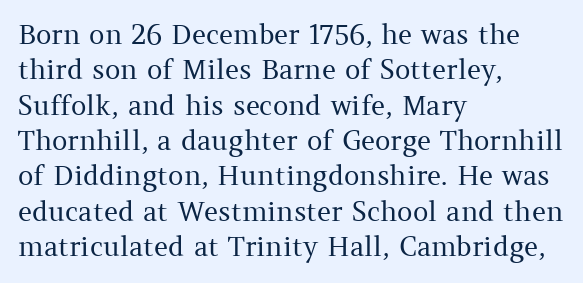
Q: Is the text bold? A: No.
Q: Is the text italic (slanted)? A: No, it is upright.
Q: Is the text underlined? A: No.
Q: How is the paragraph aligned? A: Left-aligned.
Q: Is the spacing between letters normal or unusually wide? A: Normal.
Q: Is the spacing between lines tight, normal or loose? A: Normal.
